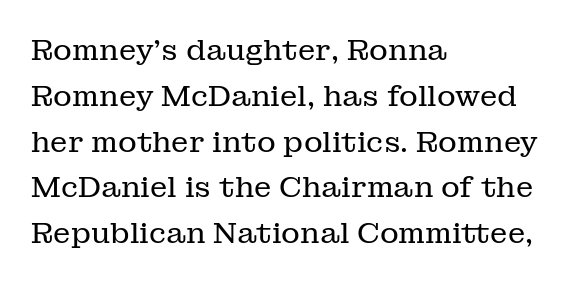
Ascenders rise straight up at ninety degrees. Stems and bowls with no extra thickness — not bold. Whoever set this chose a conventional vertical rhythm. Varying glyph widths throughout — classic text-font behaviour.
